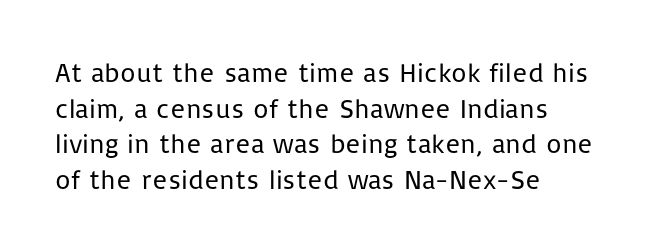
{"italic": "no", "bold": "no", "underline": "no", "align": "left", "line_spacing": "normal", "line_spacing_ratio": 1.32, "letter_spacing": "normal", "letter_spacing_em": 0.0, "glyph_px": 27}
